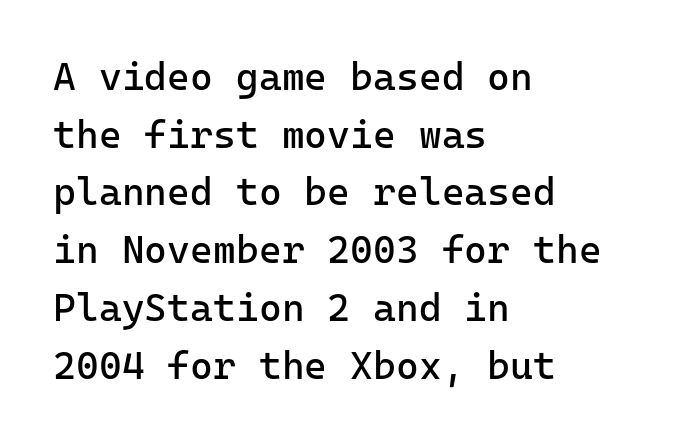
Weight: regular or lighter. Bare-footed words on every line. One-word summary of the alignment: left. The designer went with a sans here, leaving each stem footless. Posture: straight, roman, zero tilt.
